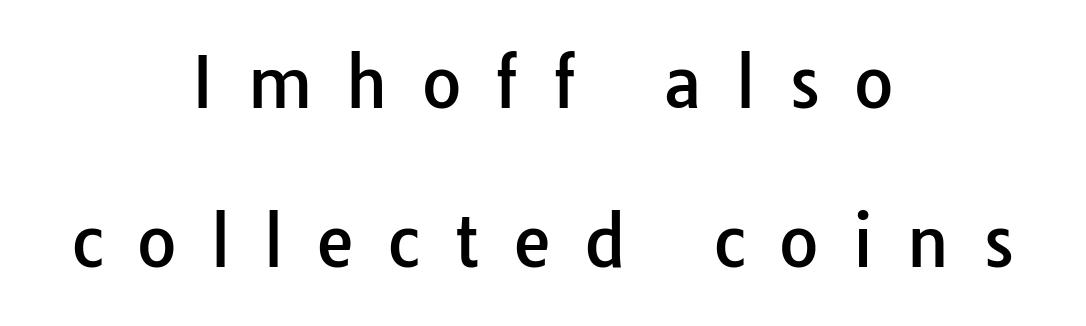
{"serif": "no", "italic": "no", "width": "normal", "stroke_contrast": "low", "x_height": "medium", "monospaced": "no", "underline": "no", "align": "center", "line_spacing": "loose", "line_spacing_ratio": 2.34, "letter_spacing": "wide", "letter_spacing_em": 0.5, "glyph_px": 68}
